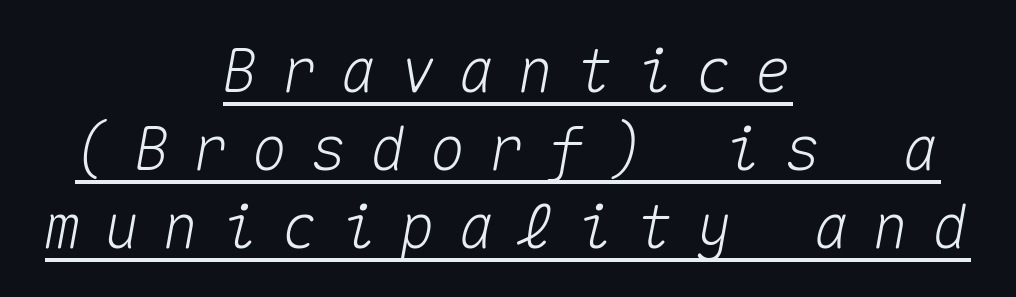
Q: Is the text italic (slanted)? A: Yes, it leans right by about 10 degrees.
Q: Is the text underlined? A: Yes.
Q: How is the paragraph aligned? A: Centered.
Q: Is the spacing between letters normal or unusually wide? A: Unusually wide.
Q: Is the spacing between lines tight, normal or loose? A: Normal.
Q: Width (condensed, normal, or wide)? A: Normal.
Q: Stroke contrast? A: Medium.
Q: x-height? A: Medium.
Q: Monospaced? A: Yes.
